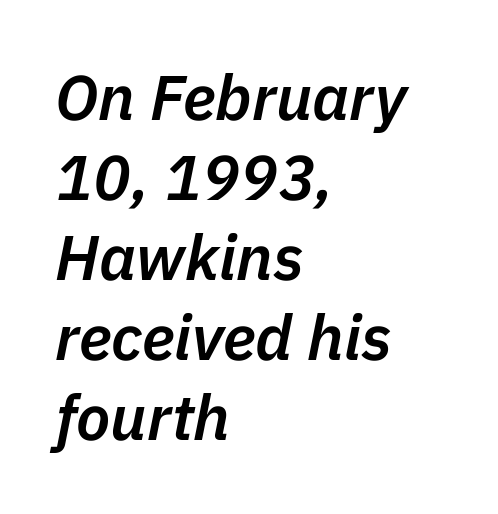
{"italic": "yes", "lean": "right", "slant_degrees": 11, "bold": "semi", "weight": "semibold", "width": "normal", "stroke_contrast": "low", "x_height": "medium", "monospaced": "no", "underline": "no", "align": "left", "line_spacing": "normal", "line_spacing_ratio": 1.27, "letter_spacing": "normal", "letter_spacing_em": 0.0, "glyph_px": 63}
